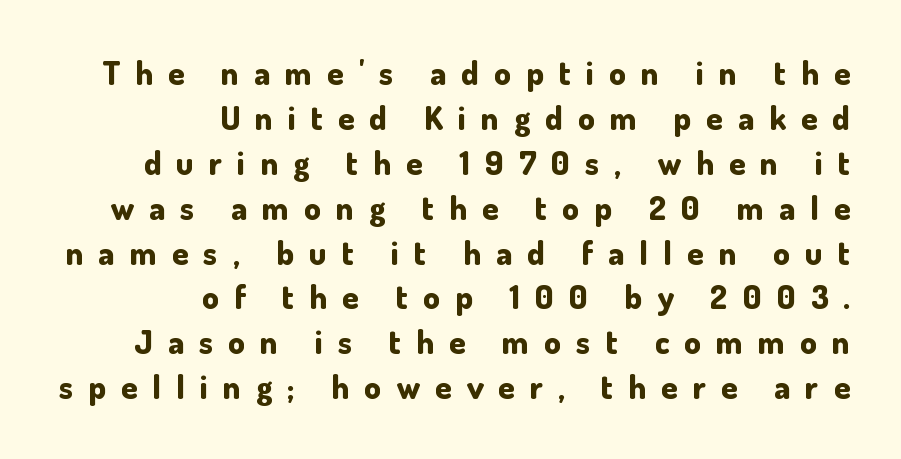
Someone cranked the tracking dial way up on this one. Regarding serifs, this sample does without them. Normally led — the rows are evenly, conventionally spaced. Each line ends at the same right margin while the left side varies. Every letter is thick-stroked: bold, no question. Nobody drew a line under any word here.
